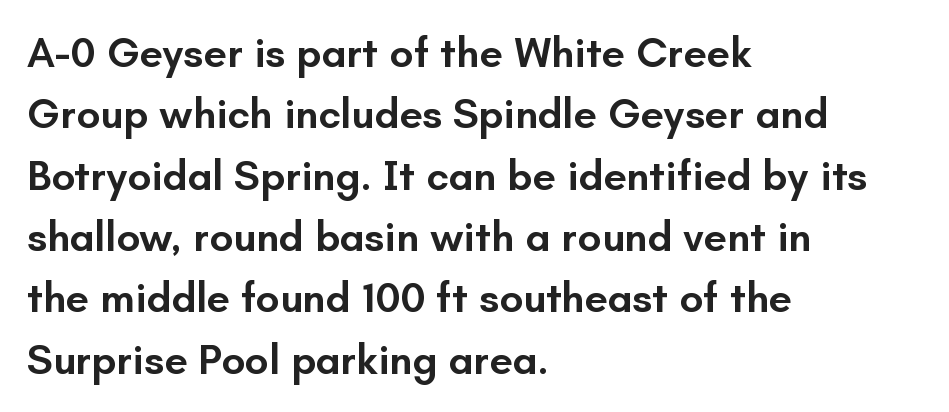
Q: Is the text bold? A: Semi-bold.
Q: Is the text italic (slanted)? A: No, it is upright.
Q: Is the typeface a serif or a sans-serif typeface? A: Sans-serif.
Q: Is the text underlined? A: No.
Q: How is the paragraph aligned? A: Left-aligned.
Q: Is the spacing between letters normal or unusually wide? A: Normal.
Q: Is the spacing between lines tight, normal or loose? A: Normal.
Q: Width (condensed, normal, or wide)? A: Normal.
Q: Stroke contrast? A: Low.
Q: x-height? A: Small.
Q: Monospaced? A: No.
